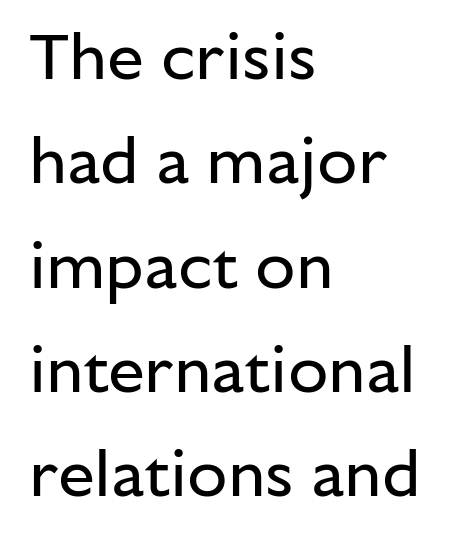
Q: Is the text bold? A: No.
Q: Is the text italic (slanted)? A: No, it is upright.
Q: Is the typeface a serif or a sans-serif typeface? A: Sans-serif.
Q: Is the text underlined? A: No.
Q: How is the paragraph aligned? A: Left-aligned.
Q: Is the spacing between letters normal or unusually wide? A: Normal.
Q: Is the spacing between lines tight, normal or loose? A: Normal.
Q: Width (condensed, normal, or wide)? A: Normal.
Q: Stroke contrast? A: Low.
Q: x-height? A: Medium.
Q: Monospaced? A: No.
